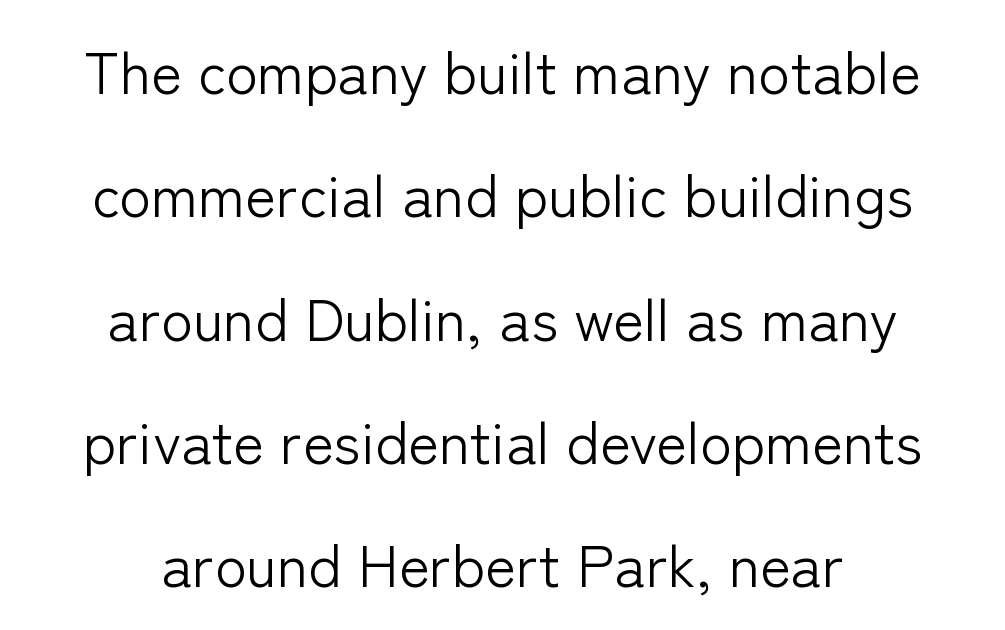
The image shows 59 px light sans-serif type, upright; set centered, loose line spacing (2.09x), normal letter spacing, not underlined; low stroke contrast and a medium x-height.
